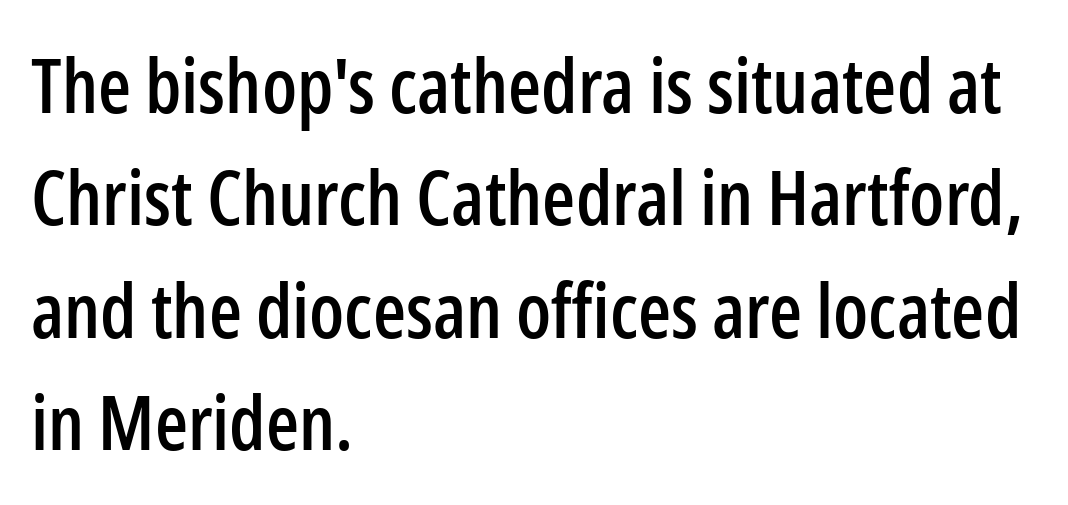
{"serif": "no", "italic": "no", "width": "condensed", "stroke_contrast": "low", "x_height": "medium", "monospaced": "no", "underline": "no", "align": "left", "line_spacing": "normal", "line_spacing_ratio": 1.48, "letter_spacing": "normal", "letter_spacing_em": 0.0, "glyph_px": 76}
